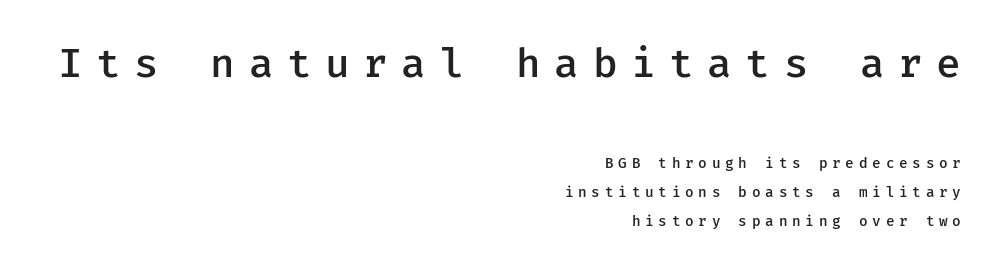
Q: Is the text bold? A: Semi-bold.
Q: Is the text italic (slanted)? A: No, it is upright.
Q: Is the typeface a serif or a sans-serif typeface? A: Sans-serif.
Q: Is the text underlined? A: No.
Q: How is the paragraph aligned? A: Right-aligned.
Q: Is the spacing between letters normal or unusually wide? A: Unusually wide.
Q: Is the spacing between lines tight, normal or loose? A: Loose.
Q: Which block of text is set in a larger size, the first (top) or the second (bottom)? A: The first (top) one.
Q: Width (condensed, normal, or wide)? A: Normal.
Q: Stroke contrast? A: Low.
Q: x-height? A: Medium.
